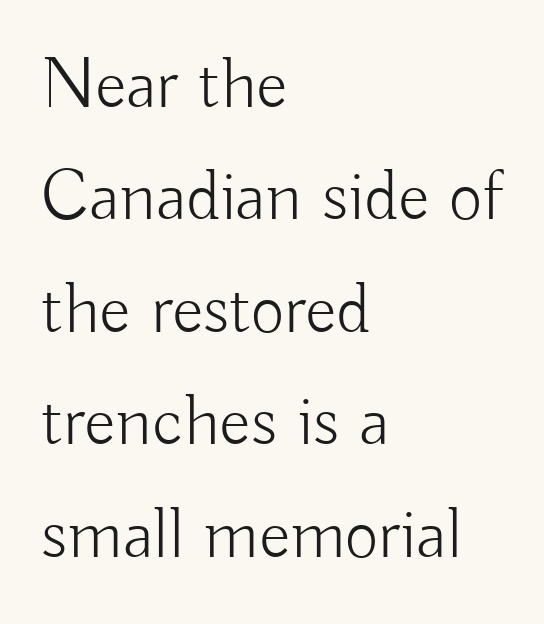
{"serif": "no", "italic": "no", "bold": "no", "weight": "light", "width": "normal", "stroke_contrast": "low", "x_height": "small", "monospaced": "no", "underline": "no", "align": "left", "line_spacing": "normal", "line_spacing_ratio": 1.54, "letter_spacing": "normal", "letter_spacing_em": 0.0, "glyph_px": 73}
